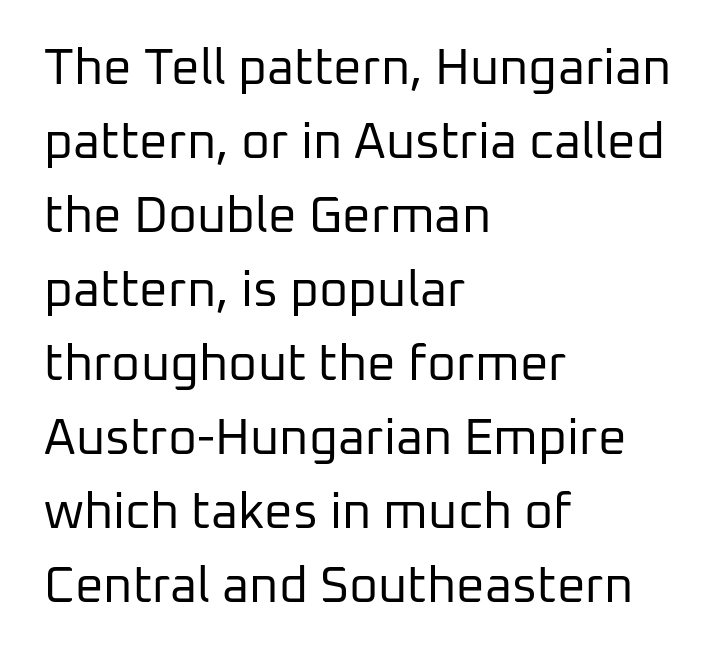
{"serif": "no", "italic": "no", "bold": "no", "weight": "regular", "width": "normal", "stroke_contrast": "low", "x_height": "medium", "monospaced": "no", "underline": "no", "align": "left", "line_spacing": "normal", "line_spacing_ratio": 1.48, "letter_spacing": "normal", "letter_spacing_em": 0.0, "glyph_px": 50}
